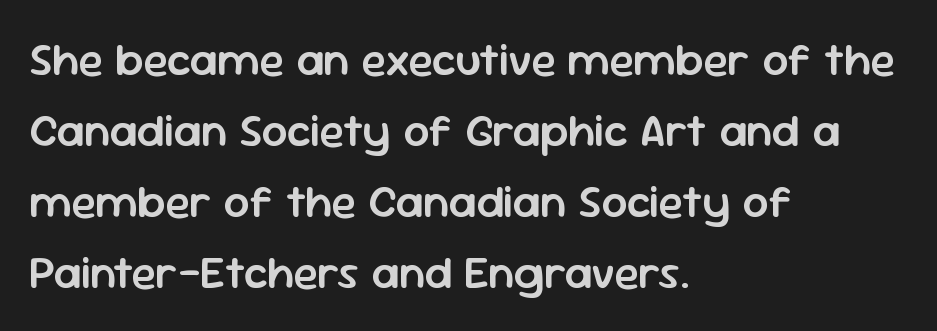
{"serif": "no", "italic": "no", "bold": "semi", "weight": "semibold", "width": "normal", "stroke_contrast": "low", "x_height": "medium", "monospaced": "no", "underline": "no", "align": "left", "line_spacing": "normal", "line_spacing_ratio": 1.54, "letter_spacing": "normal", "letter_spacing_em": 0.0, "glyph_px": 46}
